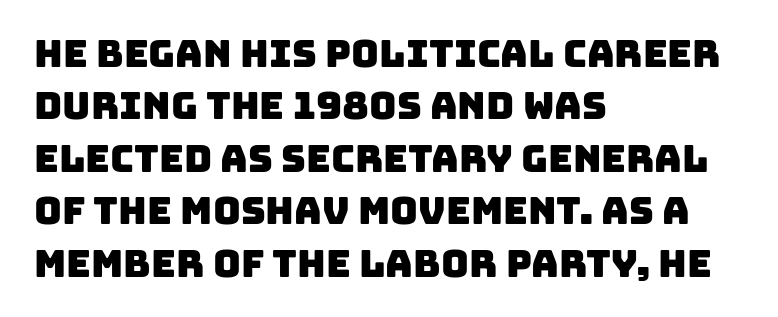
The image shows 38 px sans-serif type; set left-aligned, normal line spacing (1.38x), normal letter spacing, not underlined; low stroke contrast and a large x-height.
